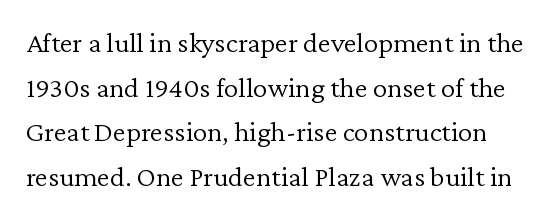
The image shows 29 px light serif type, upright; set normal line spacing (1.54x), normal letter spacing, not underlined; low stroke contrast and a medium x-height.
